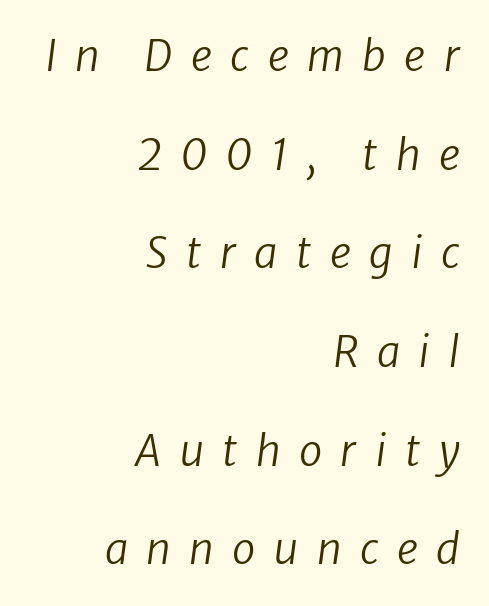
The font's italic variant was chosen for this text. Anything drawn beneath the words? Only blank space. What stands out about the letter spacing? Its width — letters are far apart. Bold? No — there's no thickening of the strokes. Baseline-to-baseline distance is far greater than the letter height. Alignment: flush right.
